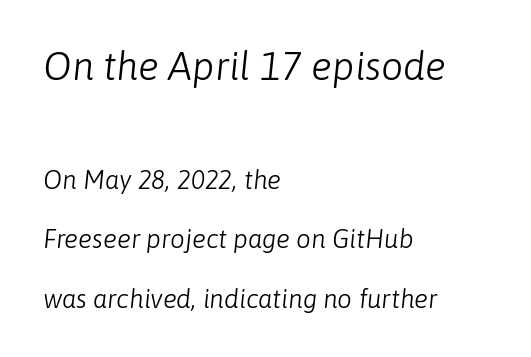
The image shows 39 px light type, italic (leaning right); set left-aligned, loose line spacing (2.29x), normal letter spacing, not underlined; the first (top) block is 1.5x larger; low stroke contrast and a medium x-height.
